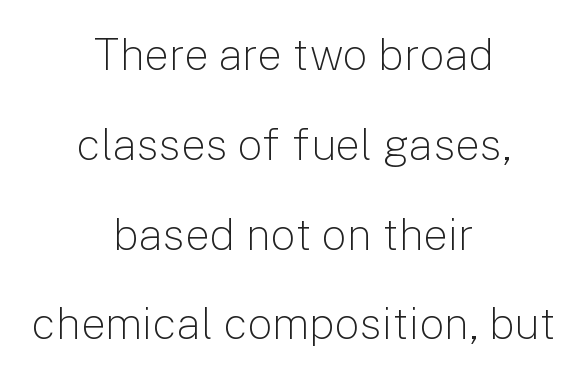
The image shows 44 px light sans-serif type, upright; set centered, loose line spacing (2.04x), normal letter spacing, not underlined; low stroke contrast and a medium x-height.
